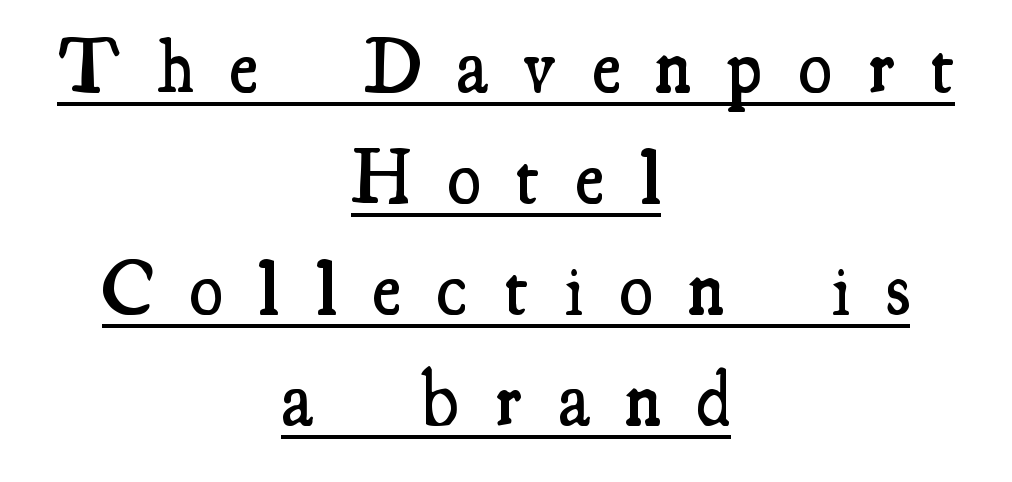
Q: Is the text bold? A: Semi-bold.
Q: Is the text italic (slanted)? A: No, it is upright.
Q: Is the typeface a serif or a sans-serif typeface? A: Serif.
Q: Is the text underlined? A: Yes.
Q: How is the paragraph aligned? A: Centered.
Q: Is the spacing between letters normal or unusually wide? A: Unusually wide.
Q: Is the spacing between lines tight, normal or loose? A: Normal.
Q: Width (condensed, normal, or wide)? A: Condensed.
Q: Stroke contrast? A: Medium.
Q: x-height? A: Small.
Q: Monospaced? A: No.
